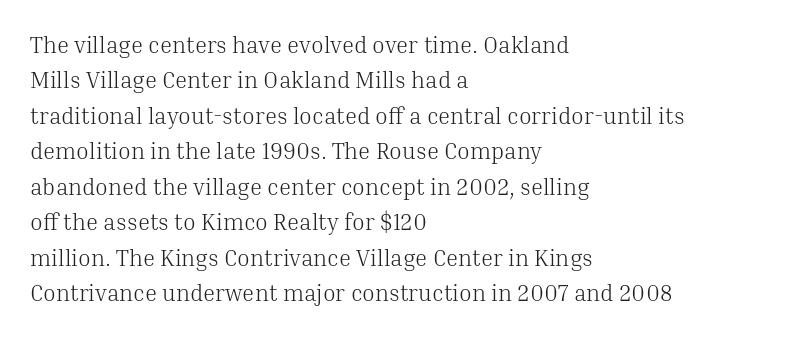
Q: Is the text bold? A: No.
Q: Is the text italic (slanted)? A: No, it is upright.
Q: Is the text underlined? A: No.
Q: How is the paragraph aligned? A: Left-aligned.
Q: Is the spacing between letters normal or unusually wide? A: Normal.
Q: Is the spacing between lines tight, normal or loose? A: Normal.
